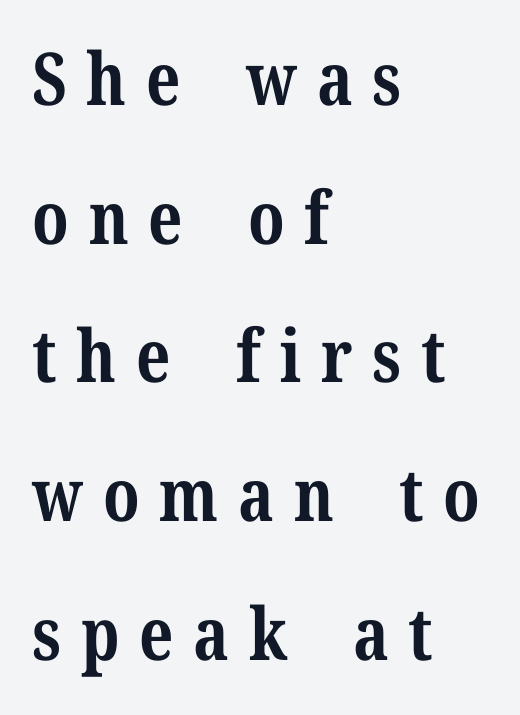
Each line starts at the same left margin while the right side varies. Does the type have serifs? Yes, each stem ends in a small foot. The words here are not underlined. Varying glyph widths throughout — classic text-font behaviour. Successive baselines arrive slowly, with a big drop between each. Vertical strokes here are truly vertical.
